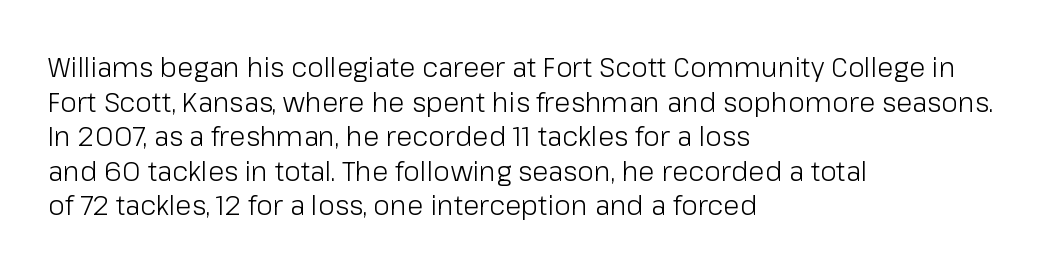
The block of text has a typical density, with ordinary space between rows. Which margin do the lines hug? The left one — the right edge is uneven. The space directly below the letters is spotless. This is the regular roman posture of the typeface. Does extra space separate the letters? No, they use regular spacing.
